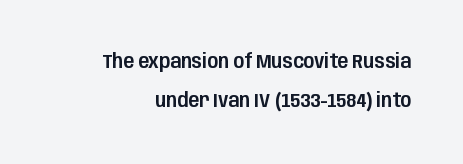
Tracking here is standard; glyphs follow each other at the usual distance. This rendering features lettering with no underline. A typesetter would call this leading open, well beyond the default. Upright lettering throughout.
